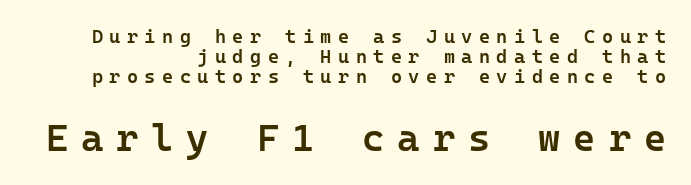
{"serif": "no", "italic": "no", "bold": "semi", "weight": "semibold", "width": "normal", "stroke_contrast": "low", "x_height": "medium", "underline": "no", "align": "right", "line_spacing": "tight", "line_spacing_ratio": 1.04, "letter_spacing": "wide", "letter_spacing_em": 0.34, "larger_block": "second", "size_ratio": 2.0, "glyph_px": 38}
